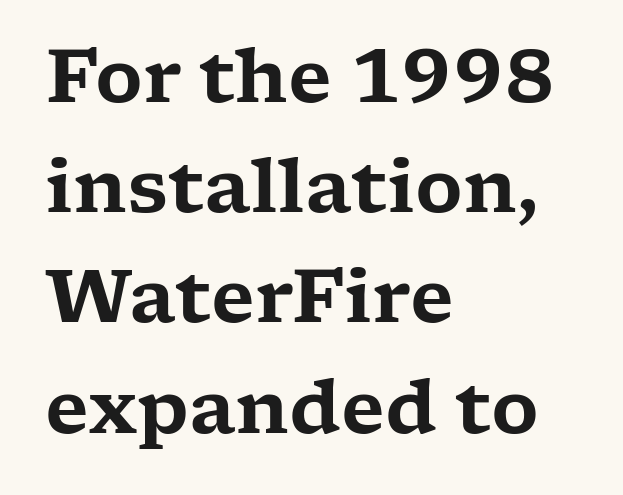
Q: Is the text italic (slanted)? A: No, it is upright.
Q: Is the typeface a serif or a sans-serif typeface? A: Serif.
Q: Is the text underlined? A: No.
Q: How is the paragraph aligned? A: Left-aligned.
Q: Is the spacing between letters normal or unusually wide? A: Normal.
Q: Is the spacing between lines tight, normal or loose? A: Normal.
Q: Width (condensed, normal, or wide)? A: Wide.
Q: Stroke contrast? A: Low.
Q: x-height? A: Medium.
Q: Monospaced? A: No.
